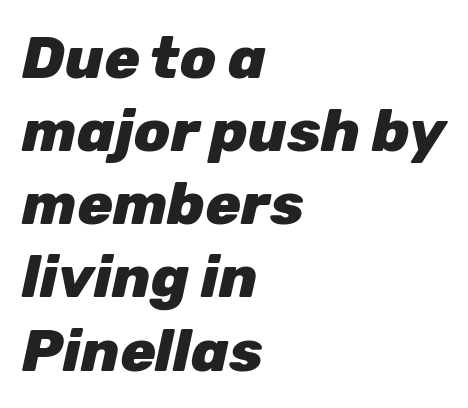
An italicized treatment has been applied to the whole sample. This sample has the flowing, uneven cadence of proportional lettering. Short and long lines alike share a common starting point at left. Notice how thick the strokes are: this is what a full bold looks like.
